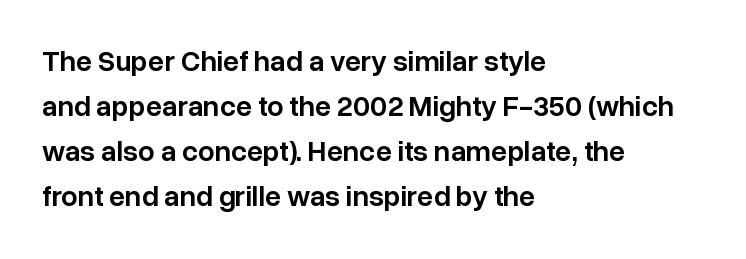
{"serif": "no", "italic": "no", "bold": "semi", "weight": "semibold", "width": "normal", "stroke_contrast": "low", "x_height": "medium", "monospaced": "no", "underline": "no", "align": "left", "line_spacing": "normal", "line_spacing_ratio": 1.55, "letter_spacing": "normal", "letter_spacing_em": 0.0, "glyph_px": 29}
